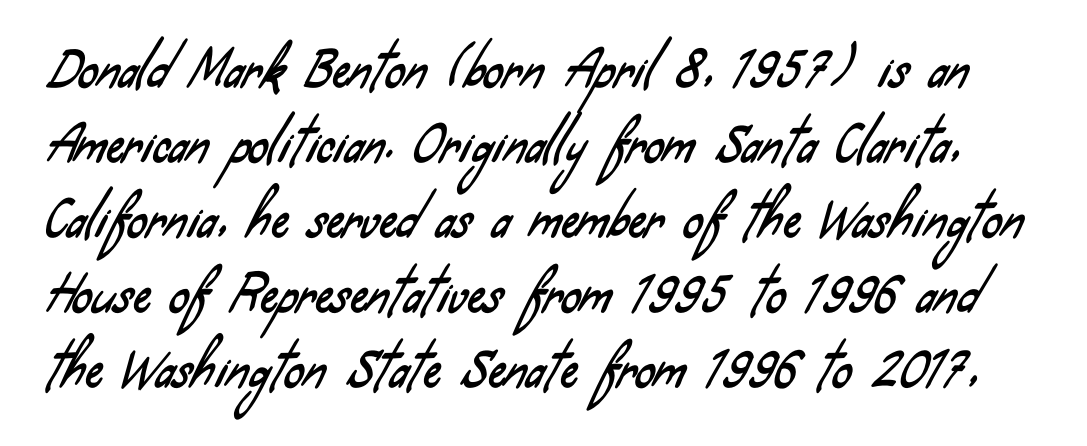
Q: Is the typeface a serif or a sans-serif typeface? A: Sans-serif.
Q: Is the text underlined? A: No.
Q: Is the spacing between letters normal or unusually wide? A: Normal.
Q: Is the spacing between lines tight, normal or loose? A: Normal.
Q: Width (condensed, normal, or wide)? A: Condensed.
Q: Stroke contrast? A: Low.
Q: x-height? A: Small.
Q: Monospaced? A: No.
